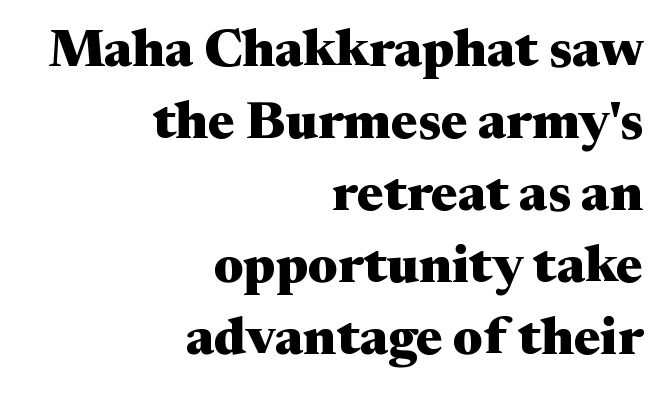
I'd call this a serif setting — the letters wear small feet. Nothing unusual about the tracking: characters are spaced as the font intends. Interline gaps are of average width in this sample. Each letter keeps its own natural width here, so spacing adapts to shape. Nobody drew a line under any word here.
